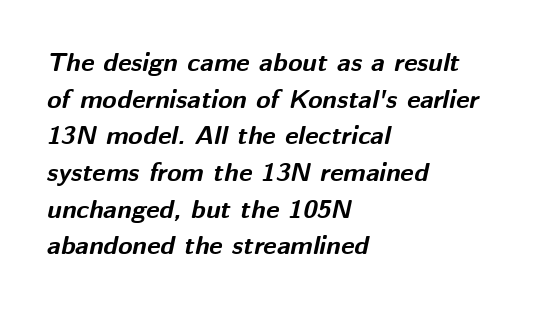
Set as a true bold cut, around the 700 mark. The words here are not underlined. Words appear dense and cohesive because spacing is normal. Is the block centered? No — it sits flush against the left margin. The specimen reads as italic at a glance. Vertical spacing — default.
